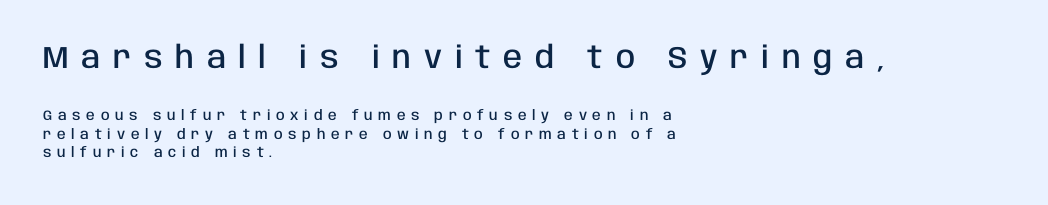
Q: Is the text bold? A: Semi-bold.
Q: Is the text italic (slanted)? A: No, it is upright.
Q: Is the typeface a serif or a sans-serif typeface? A: Sans-serif.
Q: Is the text underlined? A: No.
Q: How is the paragraph aligned? A: Left-aligned.
Q: Is the spacing between letters normal or unusually wide? A: Unusually wide.
Q: Is the spacing between lines tight, normal or loose? A: Normal.
Q: Which block of text is set in a larger size, the first (top) or the second (bottom)? A: The first (top) one.
Q: Width (condensed, normal, or wide)? A: Condensed.
Q: Stroke contrast? A: Low.
Q: x-height? A: Large.
Q: Monospaced? A: No.
